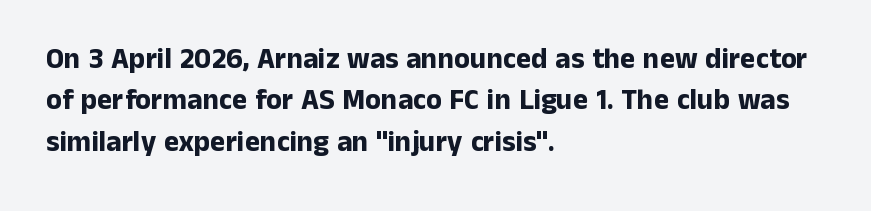
{"serif": "no", "italic": "no", "bold": "yes", "weight": "bold", "width": "normal", "stroke_contrast": "low", "x_height": "medium", "monospaced": "no", "underline": "no", "align": "left", "line_spacing": "normal", "line_spacing_ratio": 1.43, "letter_spacing": "normal", "letter_spacing_em": 0.0, "glyph_px": 29}
